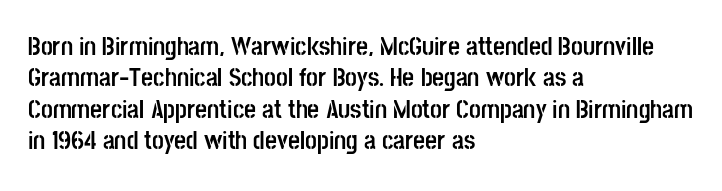
Posture: straight, roman, zero tilt. A student would call this left alignment; a typographer would say flush left, rag right. Rule under the text: the space is simply empty. Between one letter and the next there's only the usual sliver of space. Plenty of ink on the page — the face is bold.
